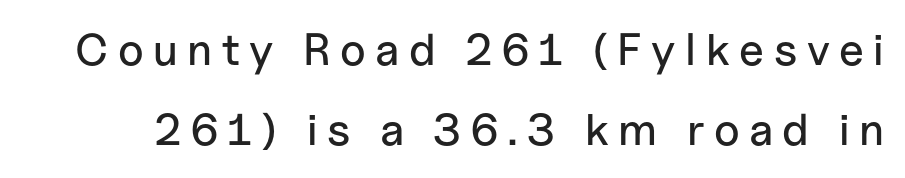
A clean baseline with only descenders dipping below it. Here the glyphs are tracked loosely, breaking word shapes into spaced letters. The letters advance in unequal steps, a hallmark of proportional type. What kind of face is this? One without serifs — a sans. Do the letters lean? They stand straight.
